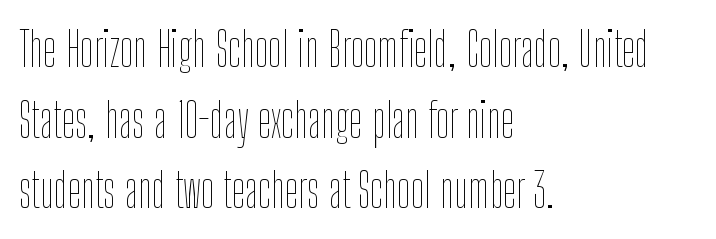
Q: Is the text bold? A: No.
Q: Is the text italic (slanted)? A: No, it is upright.
Q: Is the text underlined? A: No.
Q: How is the paragraph aligned? A: Left-aligned.
Q: Is the spacing between letters normal or unusually wide? A: Normal.
Q: Is the spacing between lines tight, normal or loose? A: Normal.
Q: Width (condensed, normal, or wide)? A: Condensed.
Q: Stroke contrast? A: Low.
Q: x-height? A: Medium.
Q: Monospaced? A: No.
